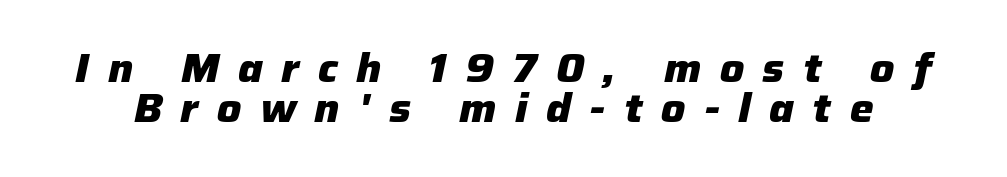
The image shows 40 px heavy type, italic (leaning right); set tight line spacing (1.01x), unusually wide letter spacing (+0.46 em), not underlined; low stroke contrast and a medium x-height.
